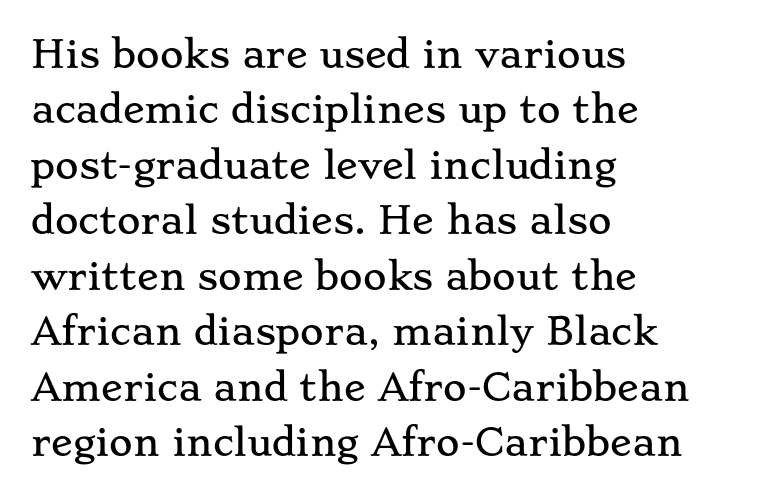
The image shows 36 px wide serif type, upright; set left-aligned, normal line spacing (1.54x), normal letter spacing, not underlined; low stroke contrast and a small x-height.
